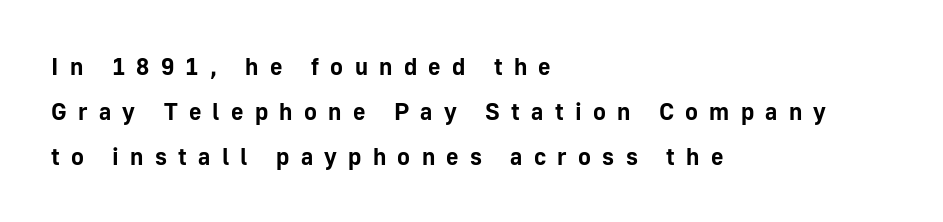
Q: Is the text bold? A: Yes.
Q: Is the text italic (slanted)? A: No, it is upright.
Q: Is the text underlined? A: No.
Q: How is the paragraph aligned? A: Left-aligned.
Q: Is the spacing between letters normal or unusually wide? A: Unusually wide.
